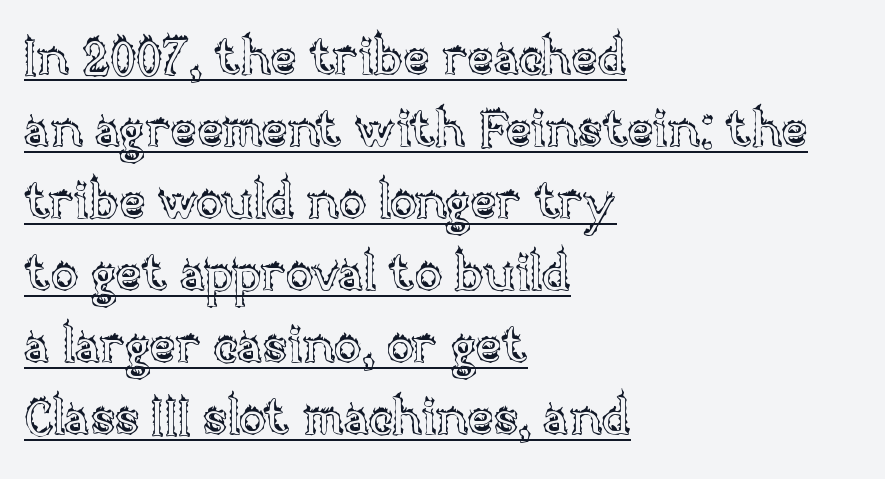
The image shows 50 px text type, upright; set left-aligned, normal line spacing (1.44x), normal letter spacing, underlined; a large x-height.
